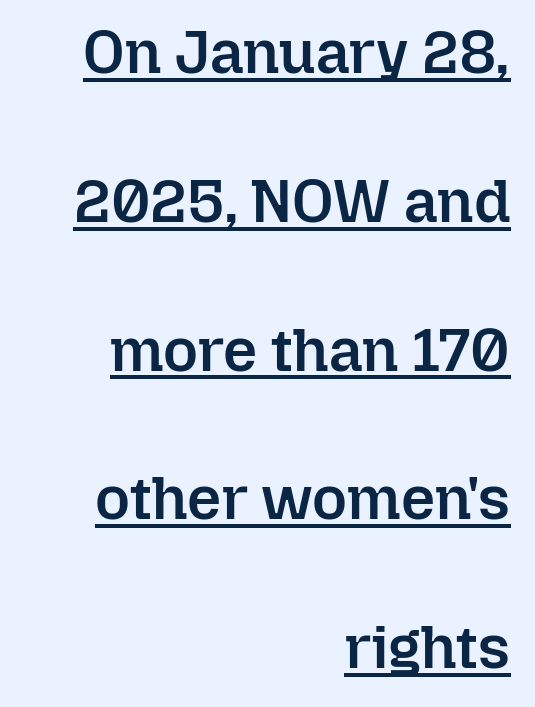
{"italic": "no", "bold": "semi", "weight": "semibold", "width": "normal", "stroke_contrast": "low", "x_height": "medium", "monospaced": "no", "underline": "yes", "align": "right", "line_spacing": "loose", "line_spacing_ratio": 2.48, "letter_spacing": "normal", "letter_spacing_em": 0.0, "glyph_px": 60}
